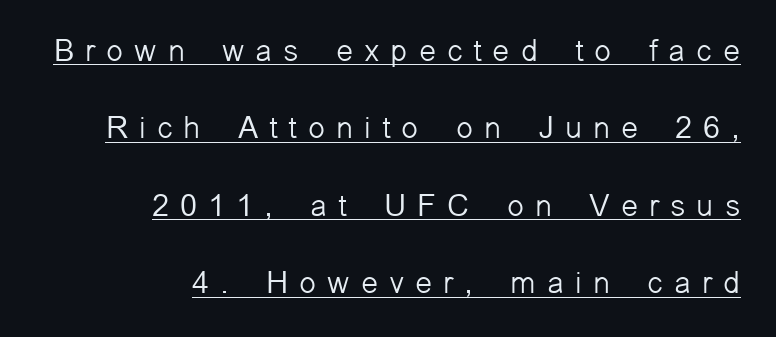
The image shows 31 px light sans-serif type, upright; set right-aligned, loose line spacing (2.5x), unusually wide letter spacing (+0.35 em), underlined; low stroke contrast and a medium x-height.
